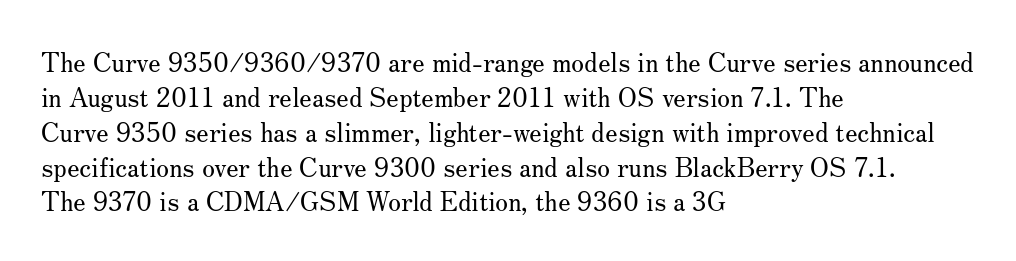
The strip under each line holds only bare page. Short note: letters normally spaced. The axis of the letterforms is exactly vertical. Line spacing here is normal. The rendering anchors every line to the left-hand side.
